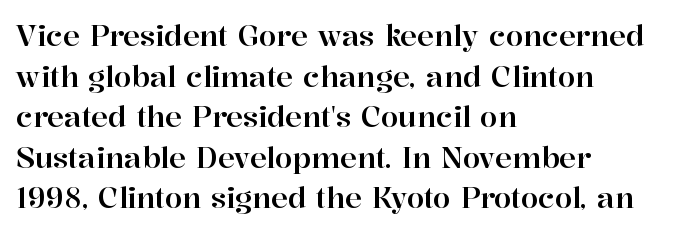
Q: Is the text italic (slanted)? A: No, it is upright.
Q: Is the typeface a serif or a sans-serif typeface? A: Serif.
Q: Is the text underlined? A: No.
Q: How is the paragraph aligned? A: Left-aligned.
Q: Is the spacing between letters normal or unusually wide? A: Normal.
Q: Is the spacing between lines tight, normal or loose? A: Normal.
Q: Width (condensed, normal, or wide)? A: Normal.
Q: Stroke contrast? A: High.
Q: x-height? A: Medium.
Q: Monospaced? A: No.
